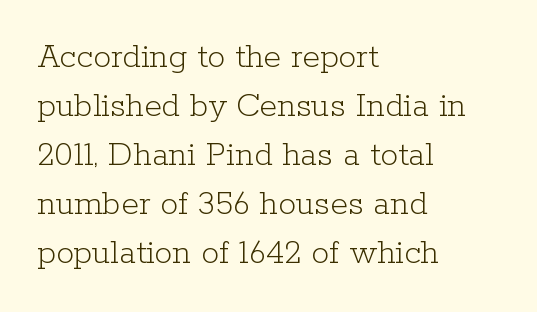
The image shows 36 px light serif type, upright; set left-aligned, normal line spacing (1.36x), normal letter spacing, not underlined; low stroke contrast and a medium x-height.
